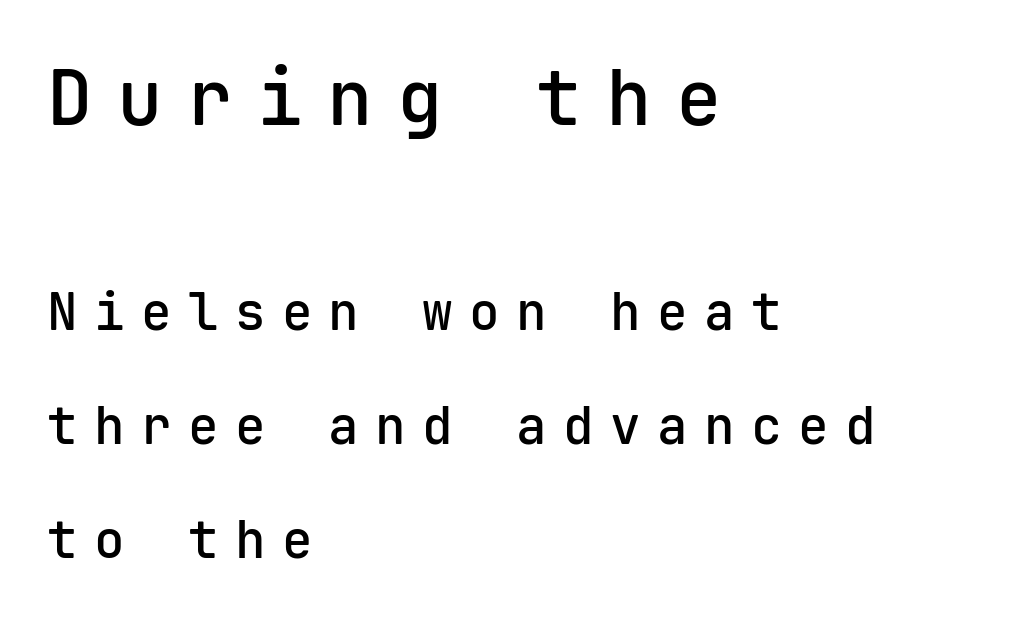
{"serif": "no", "italic": "no", "bold": "semi", "weight": "semibold", "width": "normal", "stroke_contrast": "low", "x_height": "medium", "monospaced": "yes", "underline": "no", "align": "left", "line_spacing": "loose", "line_spacing_ratio": 2.23, "letter_spacing": "wide", "letter_spacing_em": 0.32, "larger_block": "first", "size_ratio": 1.49, "glyph_px": 76}
